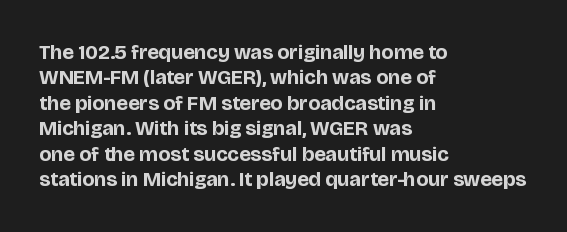
Q: Is the text bold? A: Yes.
Q: Is the text italic (slanted)? A: No, it is upright.
Q: Is the text underlined? A: No.
Q: How is the paragraph aligned? A: Left-aligned.
Q: Is the spacing between letters normal or unusually wide? A: Normal.
